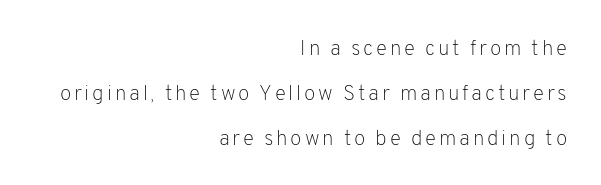
The image shows 21 px text type, upright; set right-aligned, loose line spacing (2.14x), not underlined.
